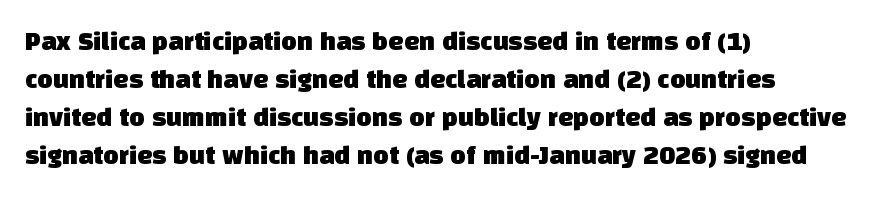
{"underline": "no", "align": "left", "line_spacing": "normal", "line_spacing_ratio": 1.41, "letter_spacing": "normal", "letter_spacing_em": 0.0, "glyph_px": 27}
